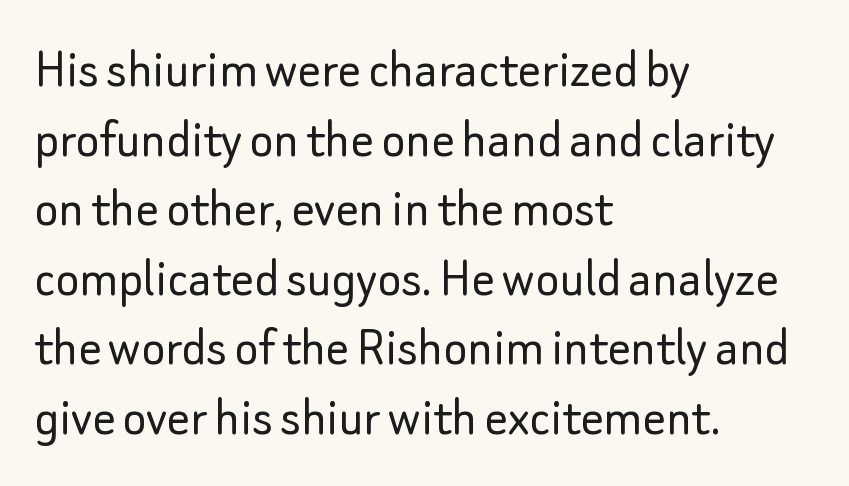
A sans-serif font was chosen for this passage. No extra tracking has been applied to these lines. Horizontal alignment here is leftward, the default for most running prose. Every character sits straight up, as roman type does. Character widths vary here, with narrow letters taking less room than wide ones.
